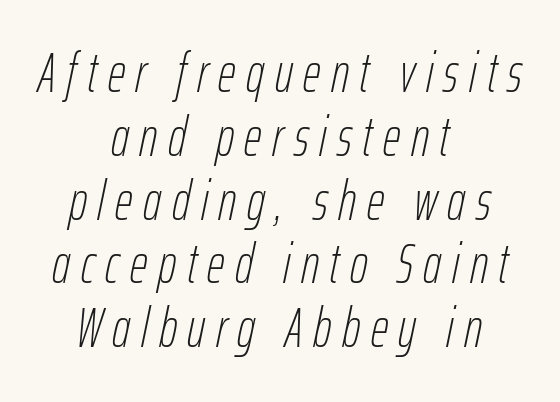
The image shows 55 px thin, condensed type, italic (leaning right); set centered, line spacing 1.16x, not underlined; low stroke contrast and a medium x-height.
